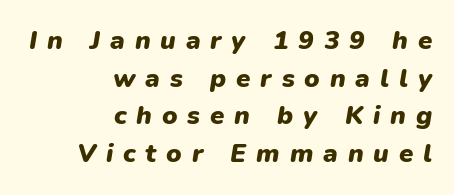
Q: Is the text bold? A: Yes.
Q: Is the text italic (slanted)? A: Yes, it leans right by about 9 degrees.
Q: Is the text underlined? A: No.
Q: How is the paragraph aligned? A: Right-aligned.
Q: Is the spacing between letters normal or unusually wide? A: Unusually wide.
Q: Is the spacing between lines tight, normal or loose? A: Normal.
